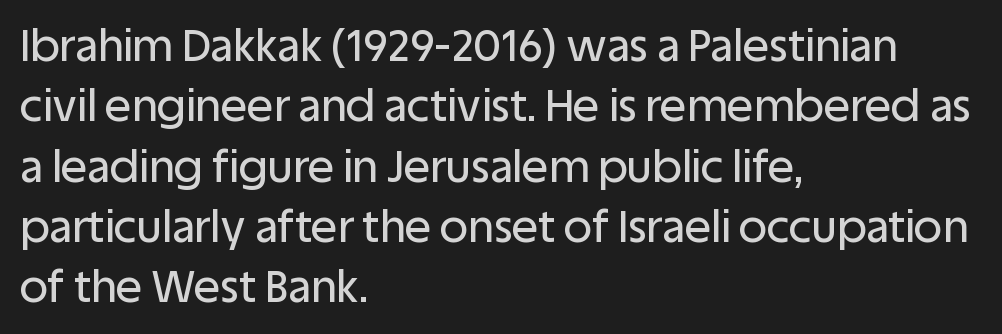
Honestly, there is no underline to notice here at all. These lines are composed in type without serifs. The tracking reads as untouched default to a designer's eye. How would I describe the line gaps? Plain and ordinary.
